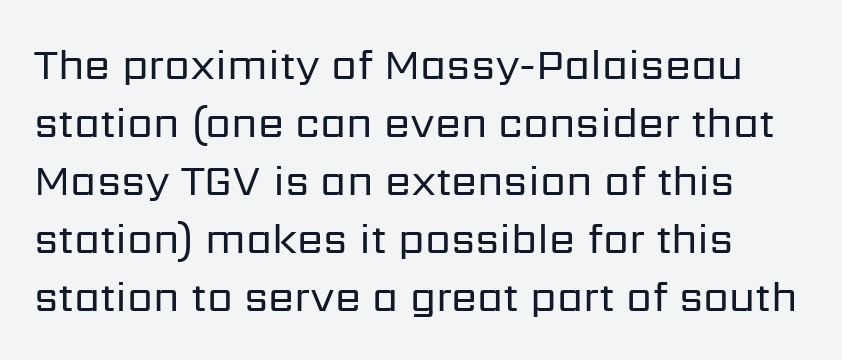
{"serif": "no", "italic": "no", "bold": "no", "weight": "regular", "width": "normal", "stroke_contrast": "low", "x_height": "medium", "monospaced": "no", "underline": "no", "line_spacing": "normal", "line_spacing_ratio": 1.38, "letter_spacing": "normal", "letter_spacing_em": 0.0, "glyph_px": 42}
